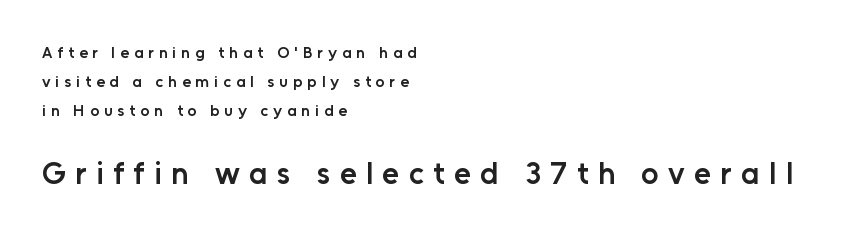
The ragged edge is on the right, which tells us the setting is flush left. Stroke terminals: plain, sans-serif. The letters advance in unequal steps, a hallmark of proportional type. Type size steps up from the first block to the second.
